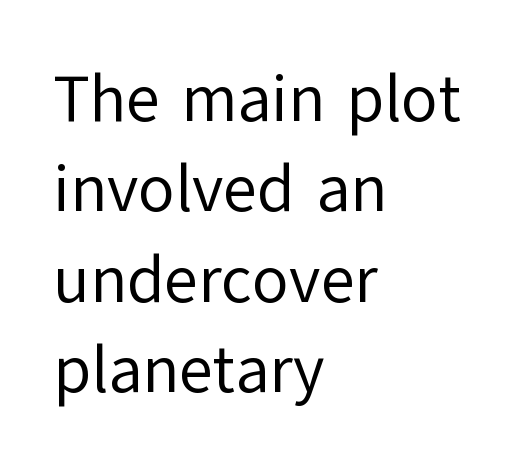
Q: Is the text bold? A: No.
Q: Is the text italic (slanted)? A: No, it is upright.
Q: Is the typeface a serif or a sans-serif typeface? A: Sans-serif.
Q: Is the text underlined? A: No.
Q: How is the paragraph aligned? A: Left-aligned.
Q: Is the spacing between letters normal or unusually wide? A: Normal.
Q: Is the spacing between lines tight, normal or loose? A: Normal.
Q: Width (condensed, normal, or wide)? A: Normal.
Q: Stroke contrast? A: Low.
Q: x-height? A: Medium.
Q: Monospaced? A: No.
